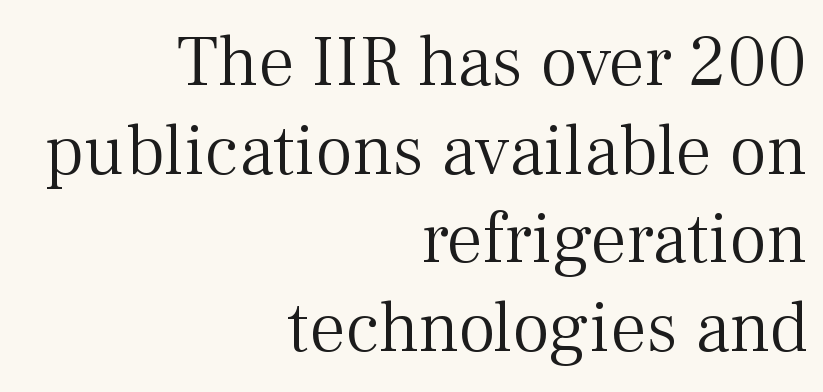
Q: Is the text bold? A: No.
Q: Is the text italic (slanted)? A: No, it is upright.
Q: Is the typeface a serif or a sans-serif typeface? A: Serif.
Q: Is the text underlined? A: No.
Q: How is the paragraph aligned? A: Right-aligned.
Q: Is the spacing between letters normal or unusually wide? A: Normal.
Q: Width (condensed, normal, or wide)? A: Normal.
Q: Stroke contrast? A: Medium.
Q: x-height? A: Medium.
Q: Monospaced? A: No.
